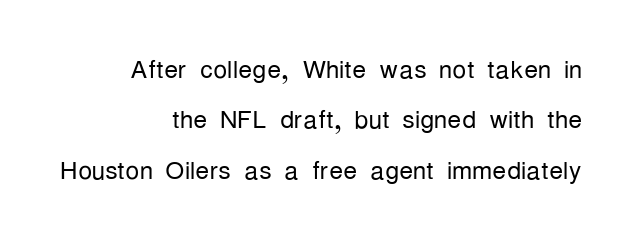
The image shows 35 px light, condensed sans-serif type, upright; set right-aligned, normal line spacing (1.44x), normal letter spacing, not underlined; low stroke contrast and a medium x-height.
